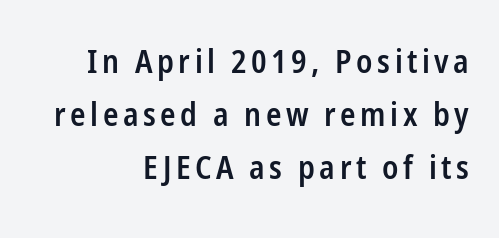
The letters advance in unequal steps, a hallmark of proportional type. Where is the straight margin? On the right. The lettering stays uniformly vertical, giving the passage a roman look. Regarding serifs, this sample does without them. Anything drawn beneath the words? Only blank space.
